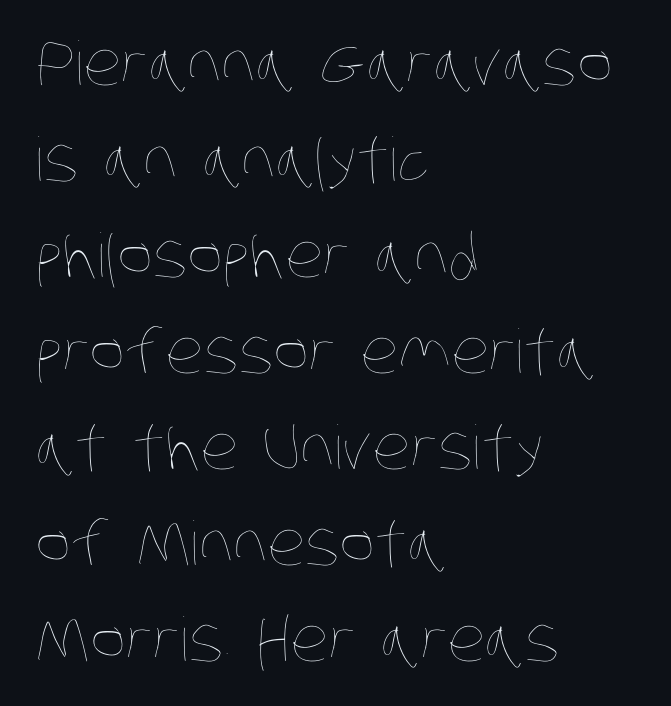
{"bold": "no", "weight": "thin", "width": "condensed", "stroke_contrast": "low", "x_height": "large", "monospaced": "no", "underline": "no", "align": "left", "line_spacing": "normal", "line_spacing_ratio": 1.6, "letter_spacing": "normal", "letter_spacing_em": 0.0, "glyph_px": 60}
